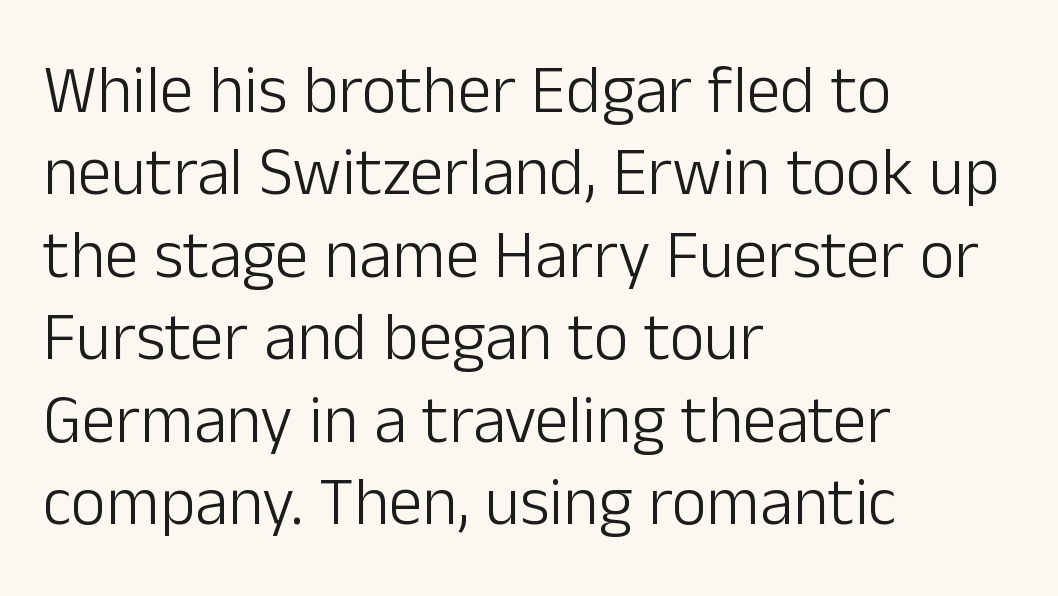
{"serif": "no", "italic": "no", "bold": "no", "weight": "light", "width": "normal", "stroke_contrast": "low", "x_height": "medium", "monospaced": "no", "underline": "no", "align": "left", "line_spacing_ratio": 1.23, "letter_spacing": "normal", "letter_spacing_em": 0.0, "glyph_px": 67}
